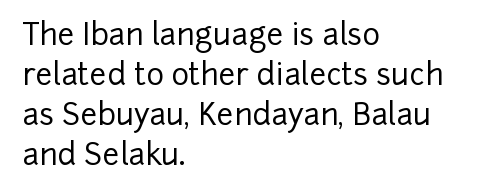
Q: Is the text italic (slanted)? A: No, it is upright.
Q: Is the typeface a serif or a sans-serif typeface? A: Sans-serif.
Q: Is the text underlined? A: No.
Q: How is the paragraph aligned? A: Left-aligned.
Q: Is the spacing between letters normal or unusually wide? A: Normal.
Q: Is the spacing between lines tight, normal or loose? A: Normal.
Q: Width (condensed, normal, or wide)? A: Normal.
Q: Stroke contrast? A: Low.
Q: x-height? A: Medium.
Q: Monospaced? A: No.
